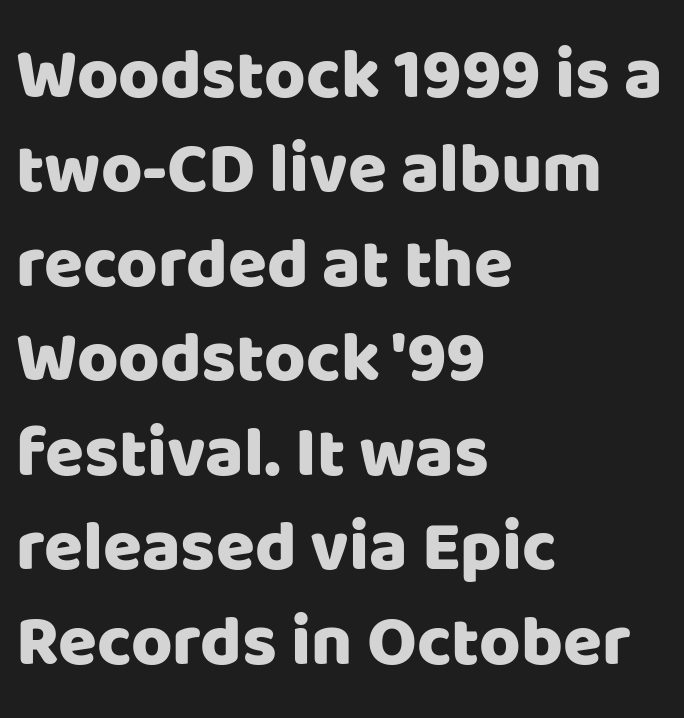
The image shows 71 px sans-serif type, upright; set left-aligned, normal line spacing (1.33x), normal letter spacing, not underlined; low stroke contrast and a large x-height.
